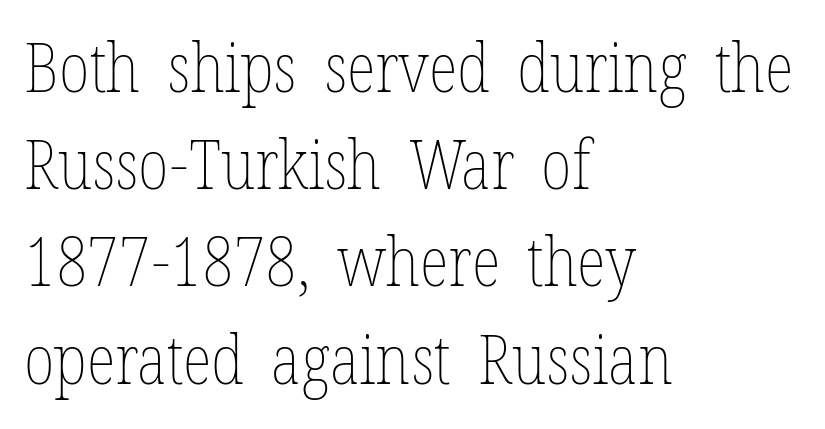
The image shows 68 px thin, condensed type, upright; set left-aligned, normal line spacing (1.43x), normal letter spacing, not underlined; low stroke contrast and a medium x-height.
